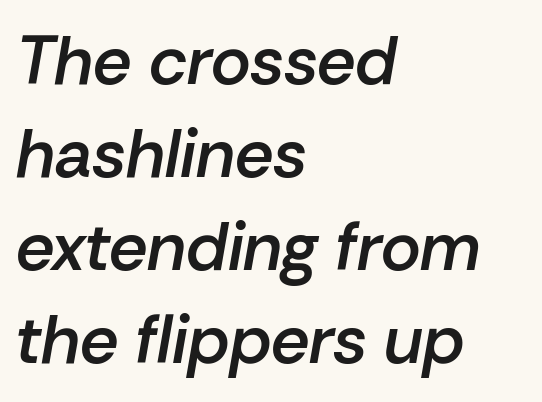
Posture: slanted. The gaps between neighbouring characters are ordinary and unremarkable. The rendering uses natural spacing where letterforms have individual widths. The rendering uses a semibold face; strokes are thickened but not to full bold.
